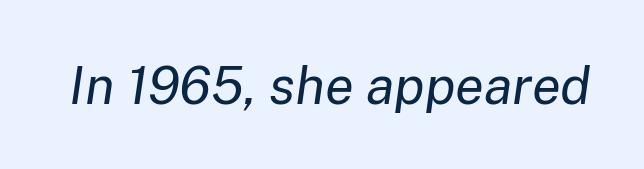
The image shows 53 px regular-weight type, italic (leaning right); set normal letter spacing, not underlined; low stroke contrast and a medium x-height.
